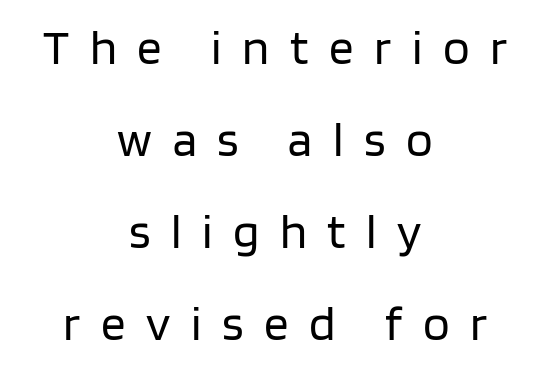
The lettering stays uniformly vertical, giving the passage a roman look. Vertical stems look standard width or narrower in stroke. The foot of each line stays bare and open. Compared with typical body copy, the letter spacing here is much looser. Is the block centered? Yes — each line is placed symmetrically about the middle. Note the varied advance widths — an 'i' is clearly narrower than an 'm'.
